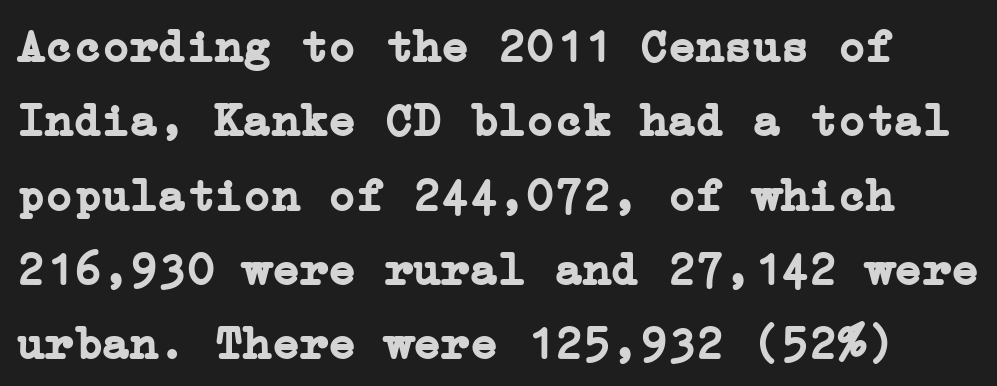
Q: Is the text bold? A: Yes.
Q: Is the text italic (slanted)? A: No, it is upright.
Q: Is the typeface a serif or a sans-serif typeface? A: Serif.
Q: Is the text underlined? A: No.
Q: Is the spacing between letters normal or unusually wide? A: Normal.
Q: Is the spacing between lines tight, normal or loose? A: Normal.
Q: Width (condensed, normal, or wide)? A: Normal.
Q: Stroke contrast? A: Low.
Q: x-height? A: Medium.
